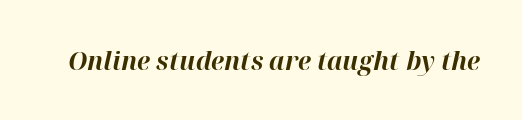
Q: Is the text bold? A: Yes.
Q: Is the text italic (slanted)? A: Yes, it leans right by about 12 degrees.
Q: Is the text underlined? A: No.
Q: Is the spacing between letters normal or unusually wide? A: Normal.
